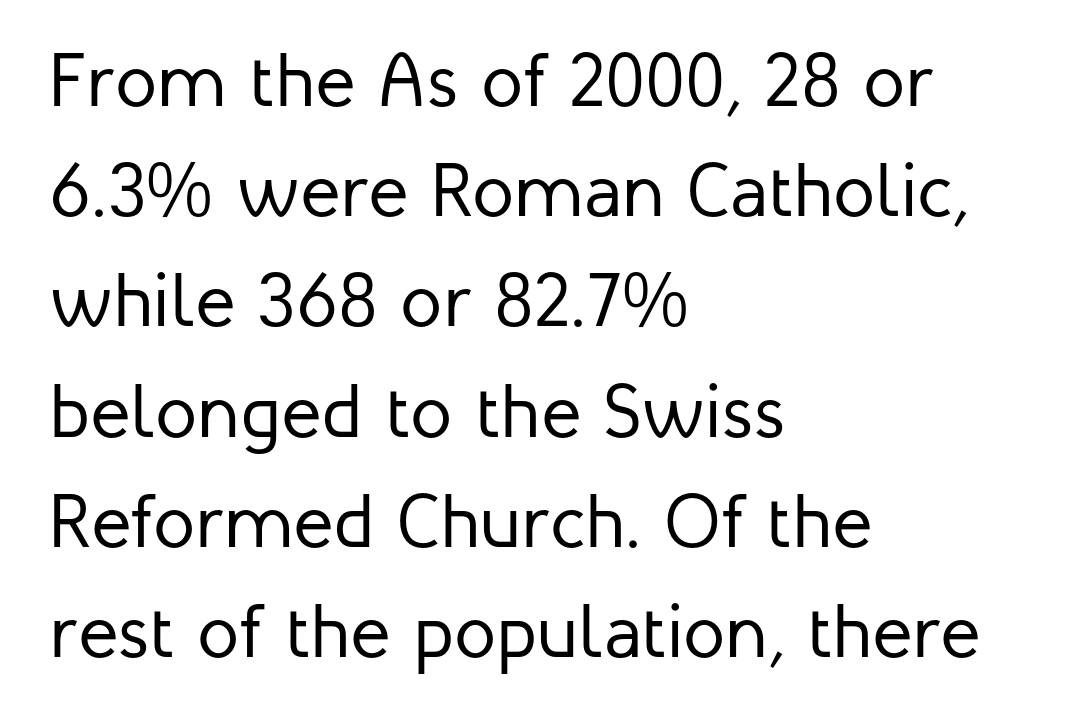
In terms of leading, this rendering sits right in the middle. This sample is left-justified, so line endings fall wherever the words run out. What stands out about the letter spacing? Nothing — it is the standard amount. Characters remain perfectly vertical along every line. Do the characters align in a grid? No, the font is proportional. No chunkiness to these letters — they're not bold.
